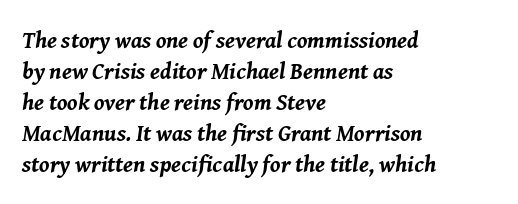
Q: Is the text bold? A: Yes.
Q: Is the text italic (slanted)? A: Yes, it leans right by about 8 degrees.
Q: Is the text underlined? A: No.
Q: How is the paragraph aligned? A: Left-aligned.
Q: Is the spacing between letters normal or unusually wide? A: Normal.
Q: Is the spacing between lines tight, normal or loose? A: Normal.
